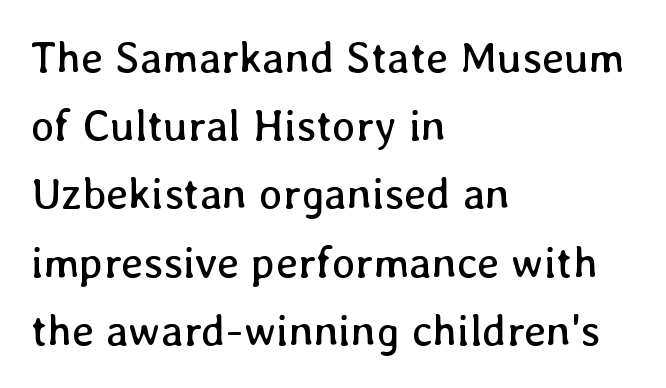
Summary of vertical rhythm: regular, with standard interline spacing. A light-to-regular cut is what we see here. A typesetter would call this zero additional tracking. Do the characters align in a grid? No, the font is proportional. In CSS terms this would be text-align: left. Underlining? Definitely not there.
